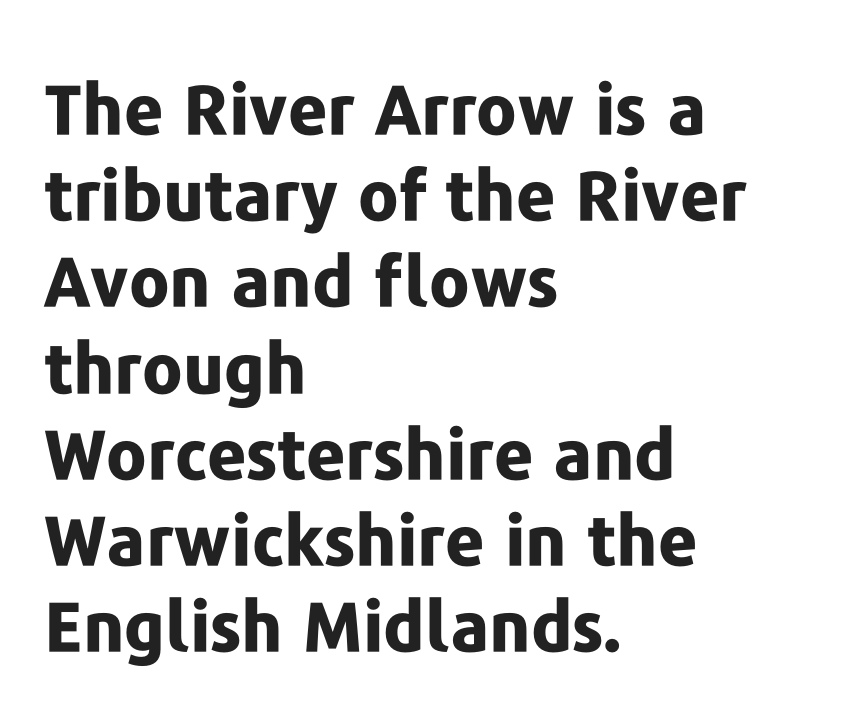
{"serif": "no", "italic": "no", "bold": "yes", "weight": "bold", "width": "normal", "stroke_contrast": "low", "x_height": "medium", "monospaced": "no", "underline": "no", "align": "left", "line_spacing": "normal", "line_spacing_ratio": 1.25, "letter_spacing": "normal", "letter_spacing_em": 0.0, "glyph_px": 69}
